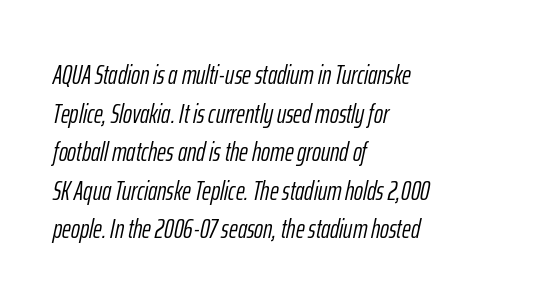
Q: Is the text bold? A: No.
Q: Is the text italic (slanted)? A: Yes, it leans right by about 12 degrees.
Q: Is the text underlined? A: No.
Q: How is the paragraph aligned? A: Left-aligned.
Q: Is the spacing between letters normal or unusually wide? A: Normal.
Q: Is the spacing between lines tight, normal or loose? A: Normal.
